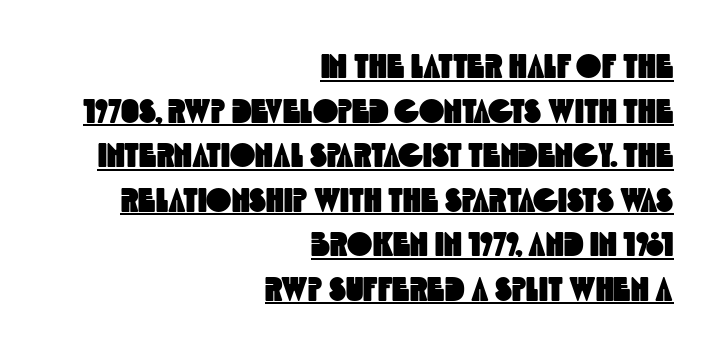
This sample has the flowing, uneven cadence of proportional lettering. Letter spacing: default. The rows are spaced the way most documents space them. Teacher's note: observe the even right margin — that is flush-right alignment. Underlining? Definitely there. The face used here is a sans, in the tradition of grotesques and geometrics.
